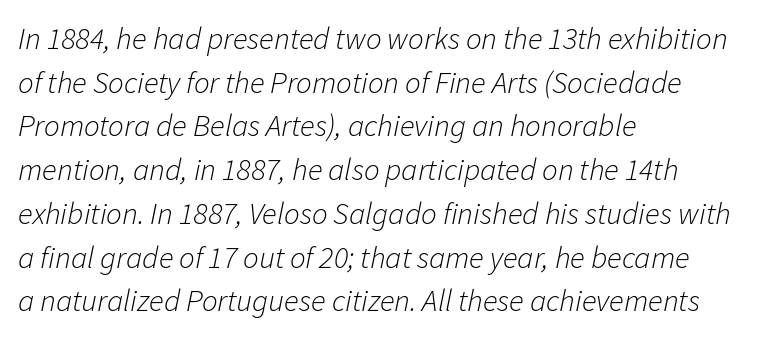
Q: Is the text bold? A: No.
Q: Is the text italic (slanted)? A: Yes, it leans right by about 11 degrees.
Q: Is the text underlined? A: No.
Q: How is the paragraph aligned? A: Left-aligned.
Q: Is the spacing between letters normal or unusually wide? A: Normal.
Q: Is the spacing between lines tight, normal or loose? A: Normal.
Q: Width (condensed, normal, or wide)? A: Normal.
Q: Stroke contrast? A: Low.
Q: x-height? A: Medium.
Q: Monospaced? A: No.
